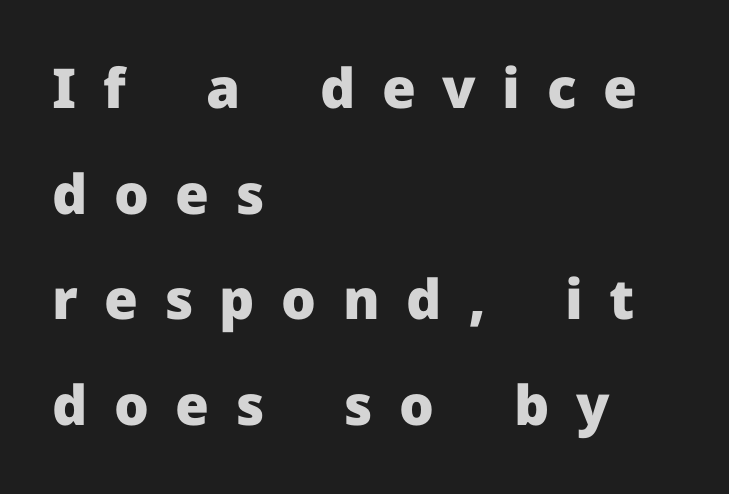
{"serif": "no", "italic": "no", "bold": "yes", "weight": "heavy", "width": "normal", "stroke_contrast": "low", "x_height": "medium", "monospaced": "no", "underline": "no", "align": "left", "line_spacing": "loose", "line_spacing_ratio": 1.92, "letter_spacing": "wide", "letter_spacing_em": 0.48, "glyph_px": 55}
